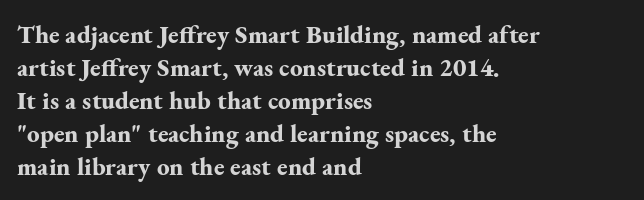
A full-strength bold gives these letters their thick strokes. The gaps between neighbouring characters are ordinary and unremarkable. The lines sit at an ordinary, default distance from one another. Descender tails drop into unmarked territory.
